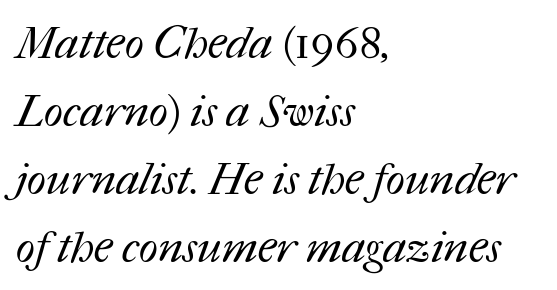
{"bold": "no", "weight": "regular", "width": "normal", "stroke_contrast": "medium", "x_height": "medium", "monospaced": "no", "underline": "no", "align": "left", "line_spacing": "normal", "line_spacing_ratio": 1.51, "letter_spacing": "normal", "letter_spacing_em": 0.0, "glyph_px": 45}
